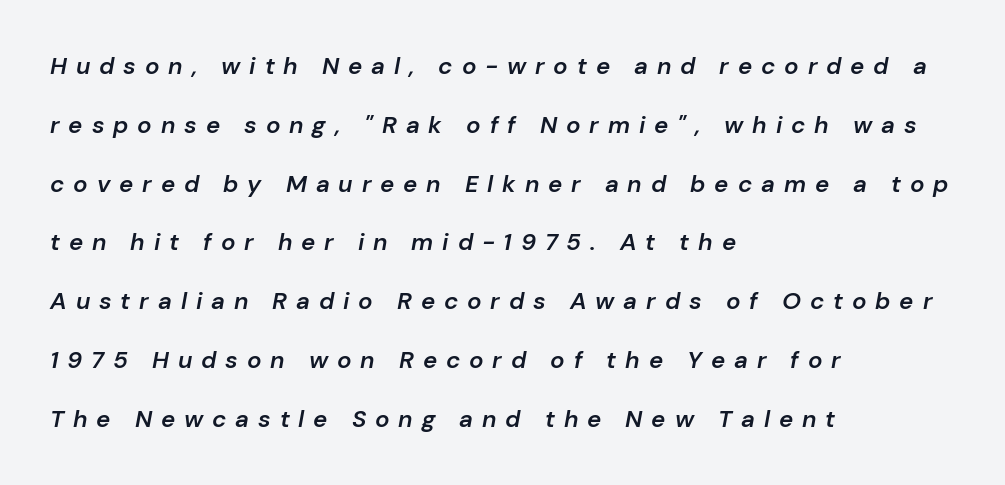
One glance says open: line gaps are wider than usual. The rendering applies a slant to the glyphs. Where is the straight margin? On the left. Set as a demibold, roughly 600 on the weight scale.
